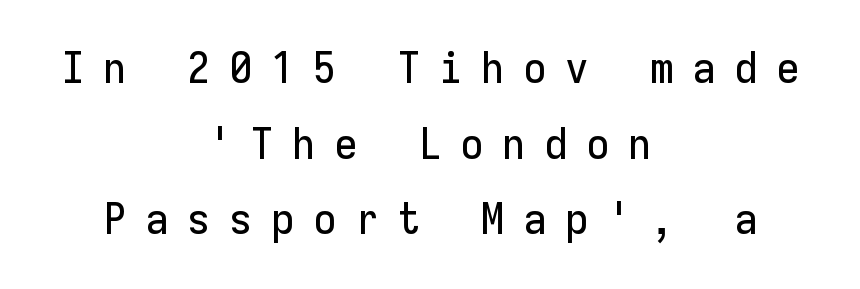
The image shows 43 px sans-serif type, upright, monospaced; set centered, line spacing 1.76x, unusually wide letter spacing (+0.43 em), not underlined; low stroke contrast and a medium x-height.
